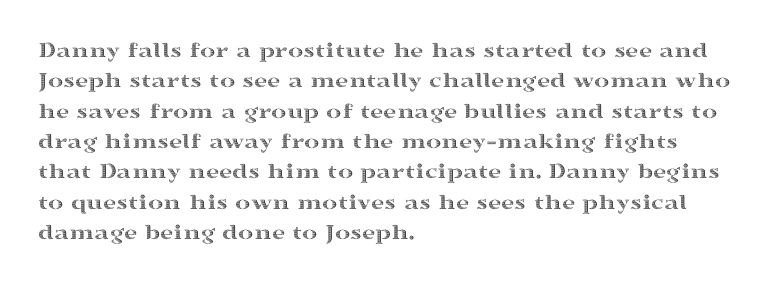
Q: Is the text italic (slanted)? A: No, it is upright.
Q: Is the text underlined? A: No.
Q: How is the paragraph aligned? A: Left-aligned.
Q: Is the spacing between letters normal or unusually wide? A: Normal.
Q: Is the spacing between lines tight, normal or loose? A: Normal.
